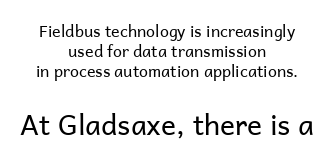
Q: Is the text bold? A: No.
Q: Is the text italic (slanted)? A: No, it is upright.
Q: Is the typeface a serif or a sans-serif typeface? A: Sans-serif.
Q: Is the text underlined? A: No.
Q: How is the paragraph aligned? A: Centered.
Q: Is the spacing between letters normal or unusually wide? A: Normal.
Q: Is the spacing between lines tight, normal or loose? A: Normal.
Q: Which block of text is set in a larger size, the first (top) or the second (bottom)? A: The second (bottom) one.
Q: Width (condensed, normal, or wide)? A: Normal.
Q: Stroke contrast? A: Low.
Q: x-height? A: Medium.
Q: Monospaced? A: No.
